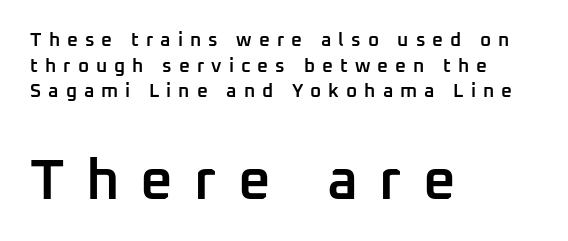
{"serif": "no", "italic": "no", "bold": "semi", "weight": "semibold", "width": "normal", "stroke_contrast": "low", "x_height": "medium", "monospaced": "no", "underline": "no", "align": "left", "line_spacing": "normal", "line_spacing_ratio": 1.35, "letter_spacing": "wide", "letter_spacing_em": 0.37, "larger_block": "second", "size_ratio": 3.0, "glyph_px": 57}
